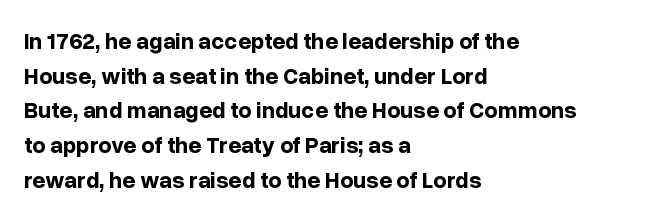
The image shows 23 px bold type, upright; set left-aligned, normal line spacing (1.51x), normal letter spacing, not underlined.
